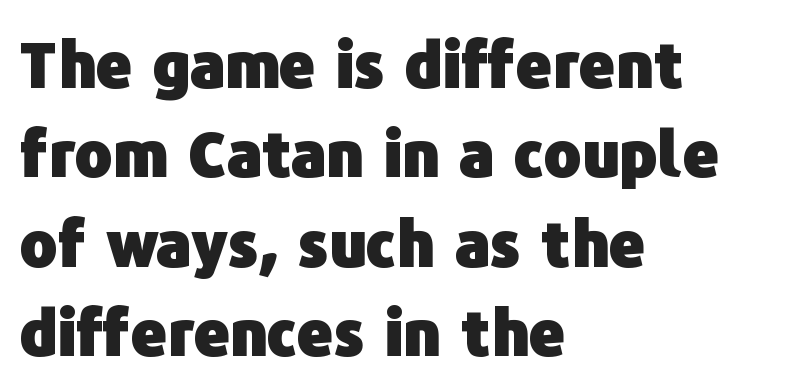
The image shows 63 px heavy sans-serif type, upright; set left-aligned, normal line spacing (1.42x), normal letter spacing, not underlined; low stroke contrast and a medium x-height.
